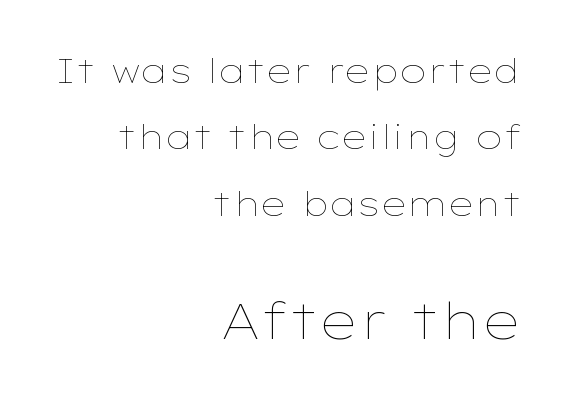
Q: Is the text bold? A: No.
Q: Is the text italic (slanted)? A: No, it is upright.
Q: Is the text underlined? A: No.
Q: How is the paragraph aligned? A: Right-aligned.
Q: Is the spacing between letters normal or unusually wide? A: Normal.
Q: Is the spacing between lines tight, normal or loose? A: Loose.
Q: Which block of text is set in a larger size, the first (top) or the second (bottom)? A: The second (bottom) one.
Q: Width (condensed, normal, or wide)? A: Wide.
Q: Stroke contrast? A: Low.
Q: x-height? A: Medium.
Q: Monospaced? A: No.
